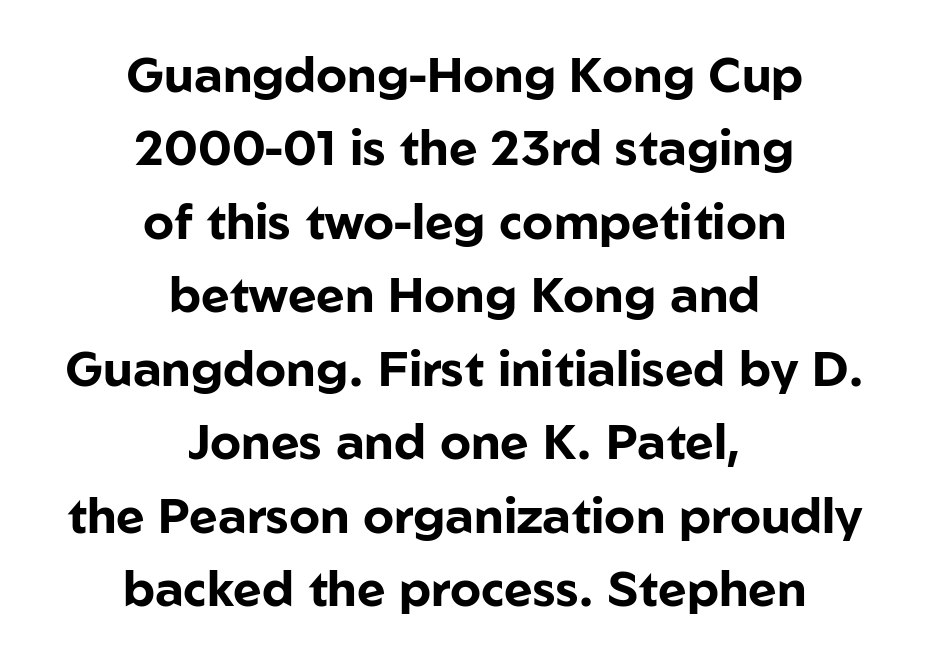
Q: Is the text bold? A: Yes.
Q: Is the text italic (slanted)? A: No, it is upright.
Q: Is the typeface a serif or a sans-serif typeface? A: Sans-serif.
Q: Is the text underlined? A: No.
Q: How is the paragraph aligned? A: Centered.
Q: Is the spacing between letters normal or unusually wide? A: Normal.
Q: Is the spacing between lines tight, normal or loose? A: Normal.
Q: Width (condensed, normal, or wide)? A: Normal.
Q: Stroke contrast? A: Low.
Q: x-height? A: Medium.
Q: Monospaced? A: No.
